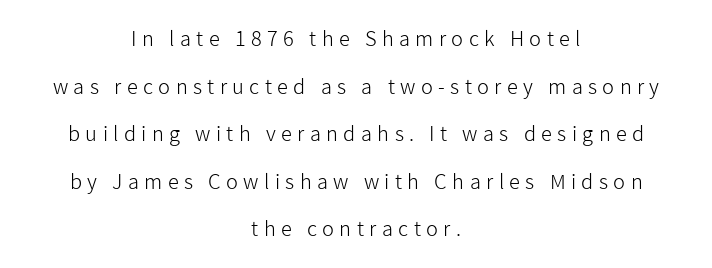
Q: Is the text bold? A: No.
Q: Is the text italic (slanted)? A: No, it is upright.
Q: Is the text underlined? A: No.
Q: How is the paragraph aligned? A: Centered.
Q: Is the spacing between letters normal or unusually wide? A: Unusually wide.
Q: Is the spacing between lines tight, normal or loose? A: Loose.
